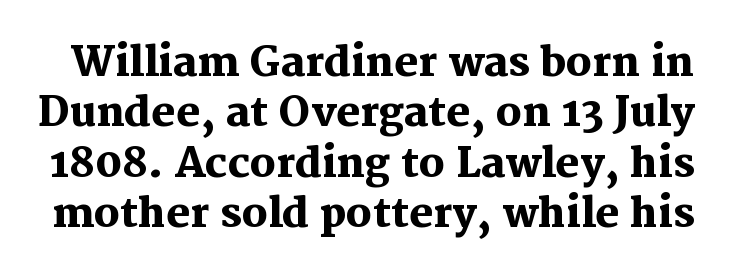
{"serif": "yes", "italic": "no", "bold": "yes", "weight": "heavy", "width": "normal", "stroke_contrast": "medium", "x_height": "medium", "monospaced": "no", "underline": "no", "line_spacing": "normal", "line_spacing_ratio": 1.26, "letter_spacing": "normal", "letter_spacing_em": 0.0, "glyph_px": 40}
